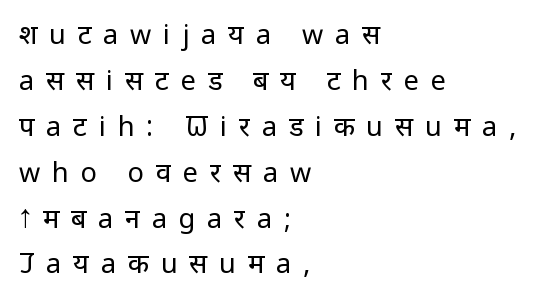
Just letters on the line, the space beneath them empty. The letterforms sit at book weight or below. Tracking here is generous; glyphs stand well apart from one another. These lines stack with their left ends in a neat column. One glance says typical: line gaps are just what's usual.
